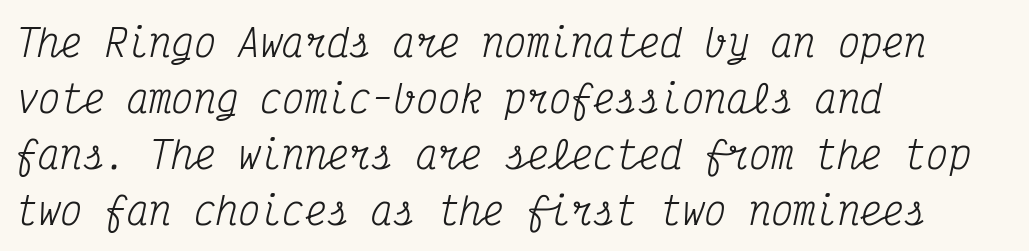
{"serif": "yes", "italic": "yes", "lean": "right", "slant_degrees": 12, "bold": "no", "weight": "regular", "width": "condensed", "stroke_contrast": "medium", "x_height": "medium", "monospaced": "yes", "underline": "no", "align": "left", "line_spacing": "normal", "line_spacing_ratio": 1.51, "letter_spacing": "normal", "letter_spacing_em": 0.0, "glyph_px": 37}
